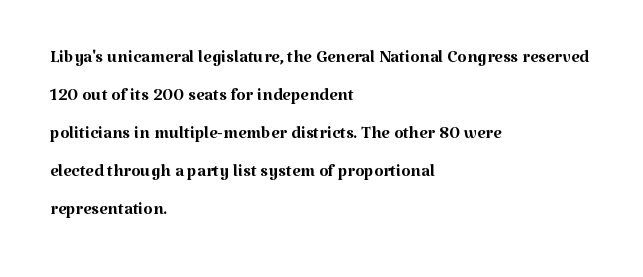
{"italic": "no", "bold": "no", "underline": "no", "align": "left", "line_spacing": "normal", "line_spacing_ratio": 1.58, "letter_spacing": "normal", "letter_spacing_em": 0.0, "glyph_px": 24}
